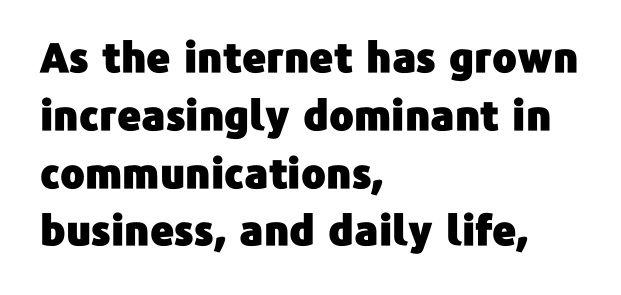
The image shows 41 px sans-serif type, upright; set left-aligned, normal line spacing (1.41x), normal letter spacing, not underlined; low stroke contrast and a medium x-height.
